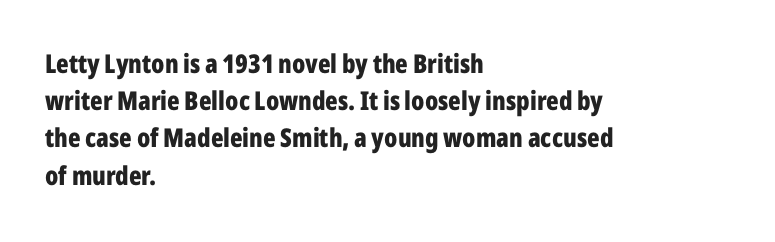
The image shows 26 px bold type, upright; set left-aligned, normal line spacing (1.43x), normal letter spacing, not underlined.
